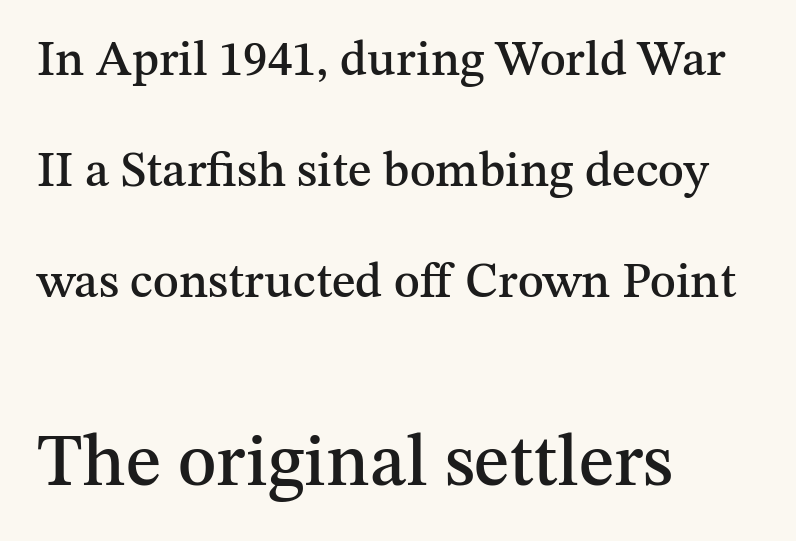
Q: Is the text italic (slanted)? A: No, it is upright.
Q: Is the typeface a serif or a sans-serif typeface? A: Serif.
Q: Is the text underlined? A: No.
Q: How is the paragraph aligned? A: Left-aligned.
Q: Is the spacing between letters normal or unusually wide? A: Normal.
Q: Is the spacing between lines tight, normal or loose? A: Loose.
Q: Which block of text is set in a larger size, the first (top) or the second (bottom)? A: The second (bottom) one.
Q: Width (condensed, normal, or wide)? A: Normal.
Q: Stroke contrast? A: Medium.
Q: x-height? A: Medium.
Q: Monospaced? A: No.
